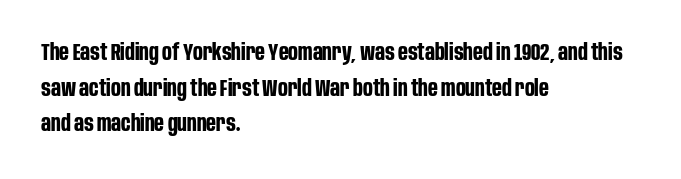
Q: Is the text bold? A: Yes.
Q: Is the text italic (slanted)? A: No, it is upright.
Q: Is the text underlined? A: No.
Q: How is the paragraph aligned? A: Left-aligned.
Q: Is the spacing between letters normal or unusually wide? A: Normal.
Q: Is the spacing between lines tight, normal or loose? A: Normal.
